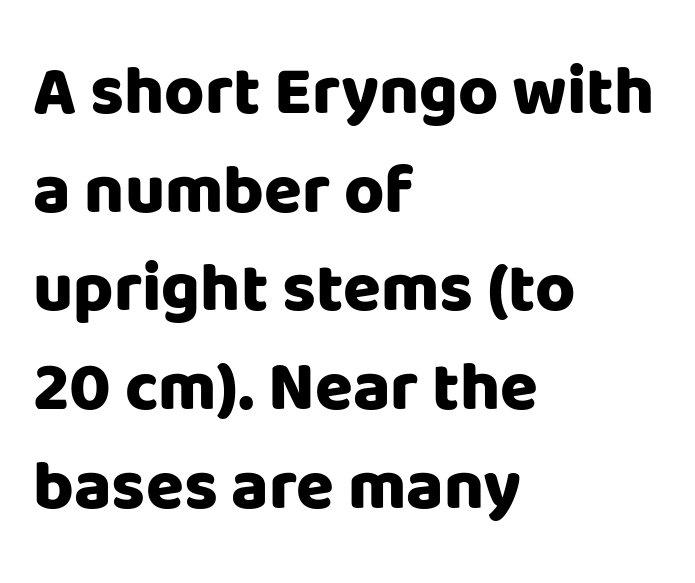
In terms of leading, this rendering sits right in the middle. The setting favours the left margin, as ordinary paragraphs usually do. These lines are composed in type without serifs. These lines are rendered in a variable-pitch font.
